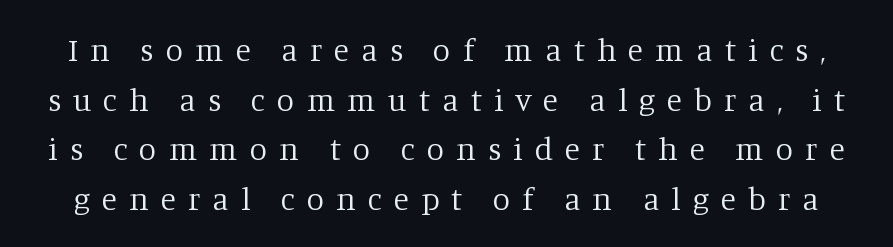
Q: Is the text bold? A: No.
Q: Is the text italic (slanted)? A: No, it is upright.
Q: Is the typeface a serif or a sans-serif typeface? A: Serif.
Q: Is the text underlined? A: No.
Q: Is the spacing between letters normal or unusually wide? A: Unusually wide.
Q: Is the spacing between lines tight, normal or loose? A: Normal.
Q: Width (condensed, normal, or wide)? A: Normal.
Q: Stroke contrast? A: Low.
Q: x-height? A: Large.
Q: Monospaced? A: No.
